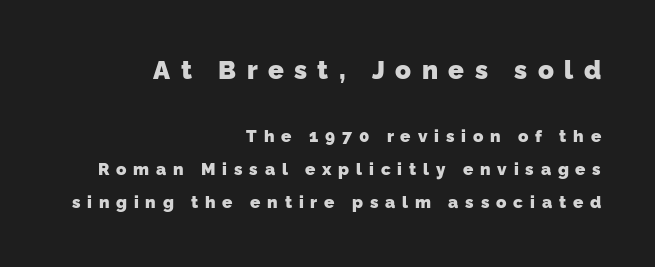
The image shows 26 px bold type; set right-aligned, loose line spacing (1.96x), unusually wide letter spacing (+0.4 em), not underlined; the first (top) block is 1.53x larger.
